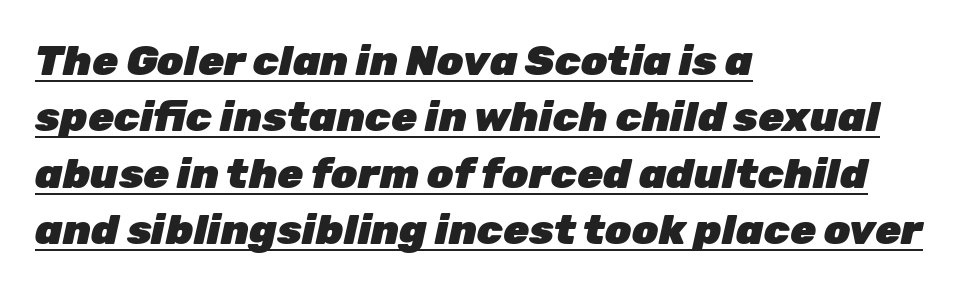
The image shows 42 px heavy type, italic (leaning right); set left-aligned, normal line spacing (1.34x), normal letter spacing, underlined; low stroke contrast and a medium x-height.
